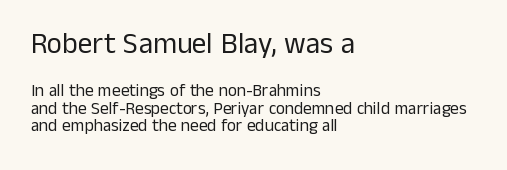
Q: Is the text bold? A: No.
Q: Is the text italic (slanted)? A: No, it is upright.
Q: Is the typeface a serif or a sans-serif typeface? A: Sans-serif.
Q: Is the text underlined? A: No.
Q: How is the paragraph aligned? A: Left-aligned.
Q: Is the spacing between letters normal or unusually wide? A: Normal.
Q: Is the spacing between lines tight, normal or loose? A: Tight.
Q: Which block of text is set in a larger size, the first (top) or the second (bottom)? A: The first (top) one.
Q: Width (condensed, normal, or wide)? A: Normal.
Q: Stroke contrast? A: Low.
Q: x-height? A: Medium.
Q: Monospaced? A: No.
